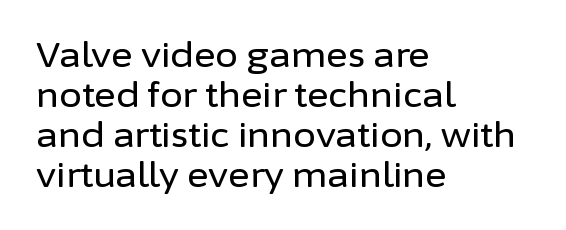
Q: Is the text italic (slanted)? A: No, it is upright.
Q: Is the typeface a serif or a sans-serif typeface? A: Sans-serif.
Q: Is the text underlined? A: No.
Q: How is the paragraph aligned? A: Left-aligned.
Q: Is the spacing between letters normal or unusually wide? A: Normal.
Q: Width (condensed, normal, or wide)? A: Normal.
Q: Stroke contrast? A: Low.
Q: x-height? A: Medium.
Q: Monospaced? A: No.
